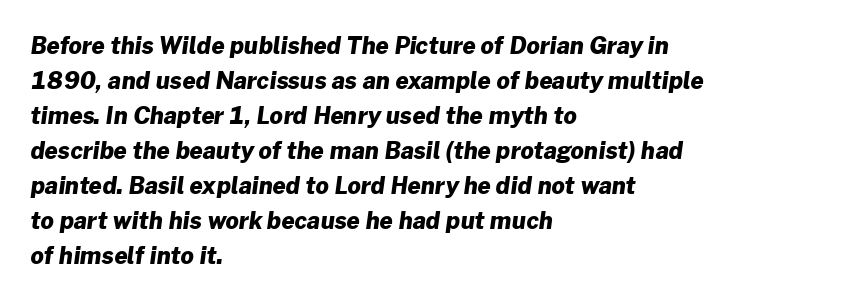
{"bold": "yes", "underline": "no", "align": "left", "line_spacing": "normal", "line_spacing_ratio": 1.52, "letter_spacing": "normal", "letter_spacing_em": 0.0, "glyph_px": 23}
